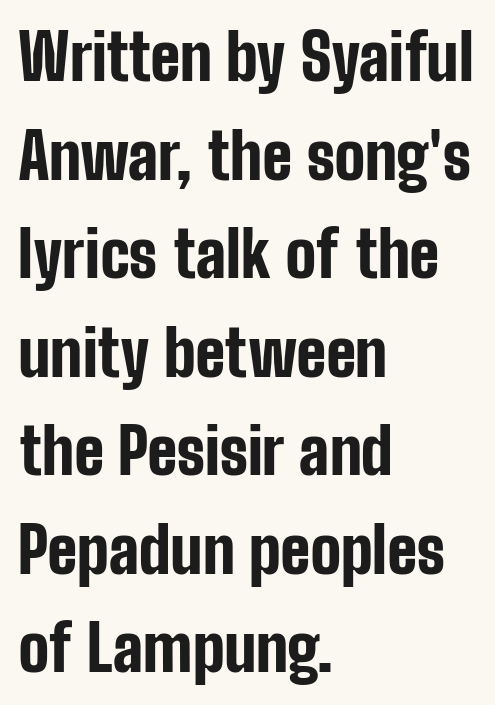
Q: Is the text bold? A: Yes.
Q: Is the text italic (slanted)? A: No, it is upright.
Q: Is the typeface a serif or a sans-serif typeface? A: Sans-serif.
Q: Is the text underlined? A: No.
Q: How is the paragraph aligned? A: Left-aligned.
Q: Is the spacing between letters normal or unusually wide? A: Normal.
Q: Is the spacing between lines tight, normal or loose? A: Normal.
Q: Width (condensed, normal, or wide)? A: Condensed.
Q: Stroke contrast? A: Low.
Q: x-height? A: Medium.
Q: Monospaced? A: No.
